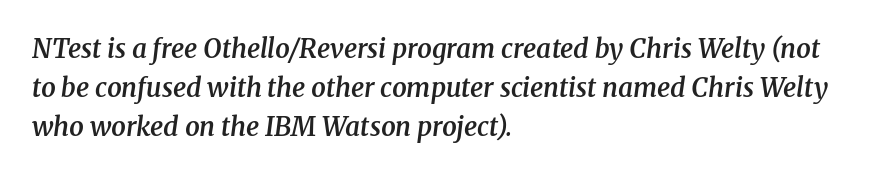
The passage shown stacks its lines at a standard gap. This rendering uses left alignment, leaving the right contour irregular. This sample uses an oblique cut, with every glyph tilted off the vertical. Default kerning and tracking; the words read as compact shapes. A semibold gives these letters moderate extra thickness, short of bold.
